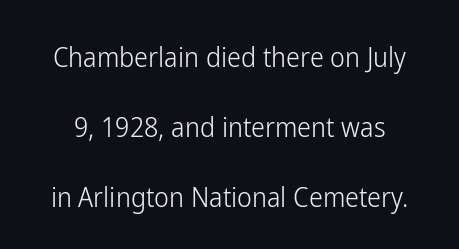
{"serif": "no", "italic": "no", "bold": "no", "weight": "light", "width": "condensed", "stroke_contrast": "low", "x_height": "medium", "monospaced": "no", "underline": "no", "line_spacing": "loose", "line_spacing_ratio": 2.5, "letter_spacing": "normal", "letter_spacing_em": 0.0, "glyph_px": 28}
